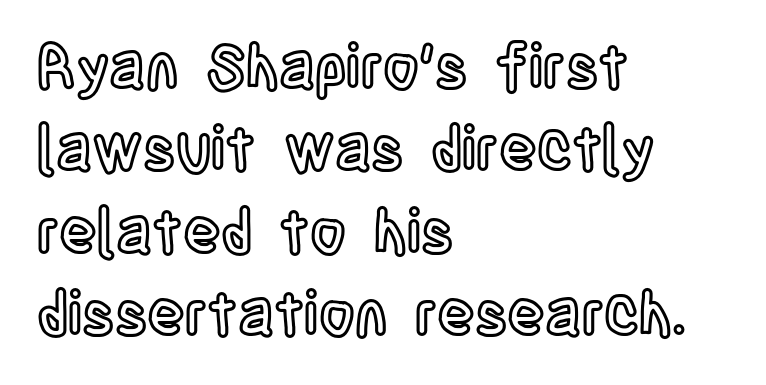
Regular leading. Caption: multi-line text, flush left, ragged right. You could call the tracking neutral — neither tight nor loose. Tall strokes in this sample are plumb rather than angled. This sample has the flowing, uneven cadence of proportional lettering. Words float on clear page, feet unadorned.
